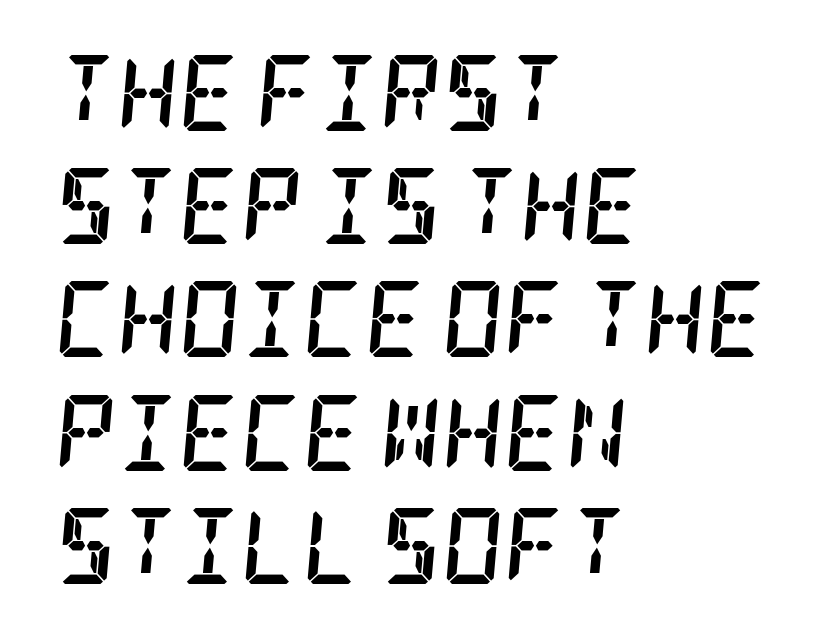
{"serif": "yes", "italic": "yes", "lean": "right", "slant_degrees": 5, "bold": "yes", "weight": "semibold", "width": "condensed", "stroke_contrast": "low", "x_height": "large", "underline": "no", "align": "left", "line_spacing": "normal", "line_spacing_ratio": 1.49, "letter_spacing": "normal", "letter_spacing_em": 0.0, "glyph_px": 76}
